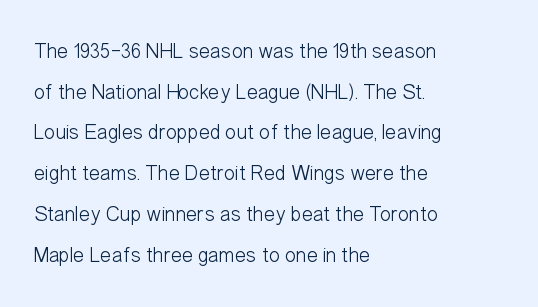
{"italic": "no", "bold": "no", "underline": "no", "align": "left", "line_spacing": "loose", "line_spacing_ratio": 1.94, "letter_spacing": "normal", "letter_spacing_em": 0.0, "glyph_px": 21}
